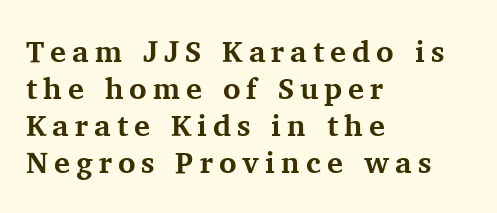
The image shows 30 px bold serif type, upright; set left-aligned, line spacing 1.23x, unusually wide letter spacing (+0.2 em), not underlined; medium stroke contrast and a medium x-height.
